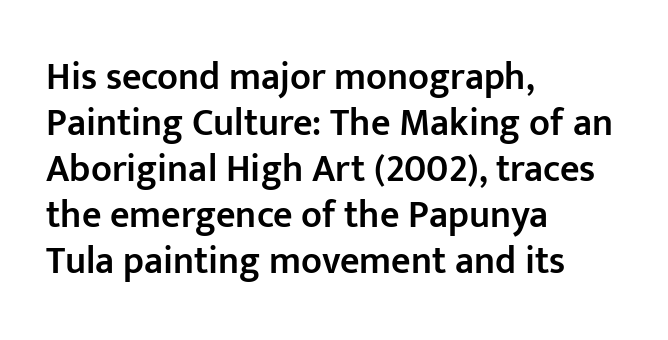
The image shows 38 px semibold sans-serif type, upright; set left-aligned, line spacing 1.21x, normal letter spacing, not underlined; low stroke contrast and a medium x-height.
